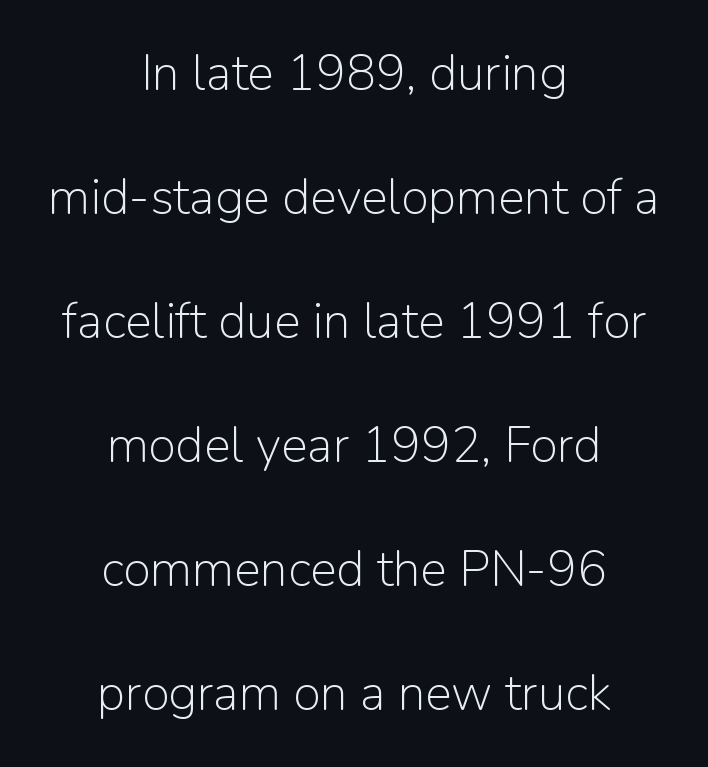
Q: Is the text bold? A: No.
Q: Is the text italic (slanted)? A: No, it is upright.
Q: Is the typeface a serif or a sans-serif typeface? A: Sans-serif.
Q: Is the text underlined? A: No.
Q: How is the paragraph aligned? A: Centered.
Q: Is the spacing between letters normal or unusually wide? A: Normal.
Q: Is the spacing between lines tight, normal or loose? A: Loose.
Q: Width (condensed, normal, or wide)? A: Normal.
Q: Stroke contrast? A: Low.
Q: x-height? A: Medium.
Q: Monospaced? A: No.
